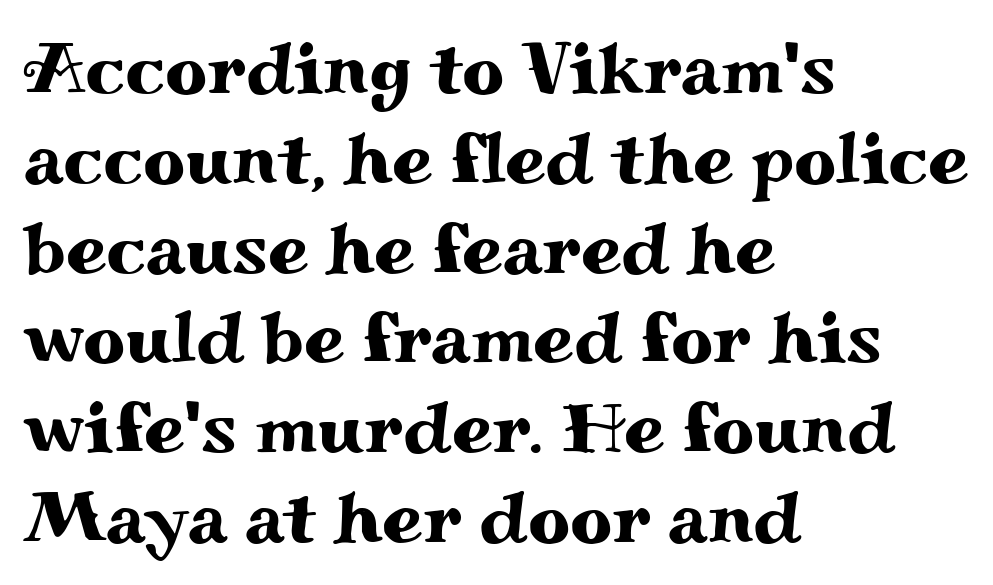
These lines were composed using upright roman letters. Old-style or modern, the face here clearly has serifs. In CSS terms this would be text-align: left. The strip under each line holds only bare page. Tracking here is standard; glyphs follow each other at the usual distance. Proportional: the letters do not fall into vertical columns.
